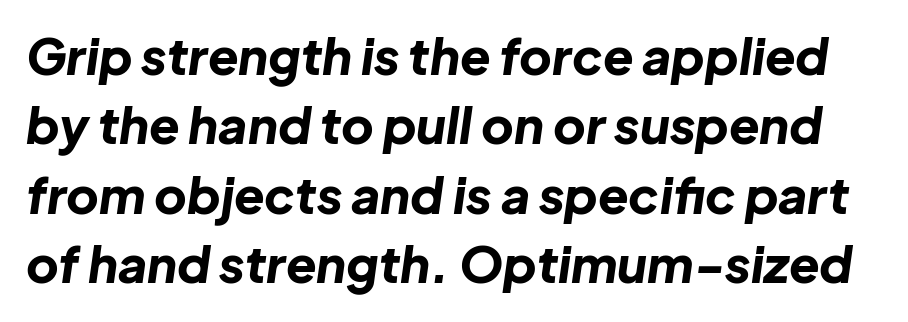
{"italic": "yes", "lean": "right", "slant_degrees": 8, "bold": "yes", "weight": "bold", "width": "normal", "stroke_contrast": "low", "x_height": "medium", "monospaced": "no", "underline": "no", "line_spacing": "normal", "line_spacing_ratio": 1.39, "letter_spacing": "normal", "letter_spacing_em": 0.0, "glyph_px": 50}
